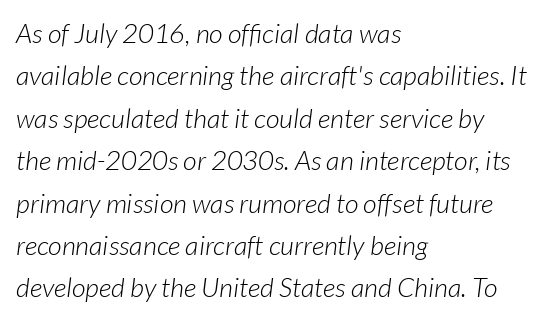
Posture: slanted. Horizontal alignment here is leftward, the default for most running prose. The baseline area is clear. Regarding leading, the lines here are spaced in the standard way. No heavy texture on the line: the type isn't bold. These lines keep a tight, regular rhythm from letter to letter.
